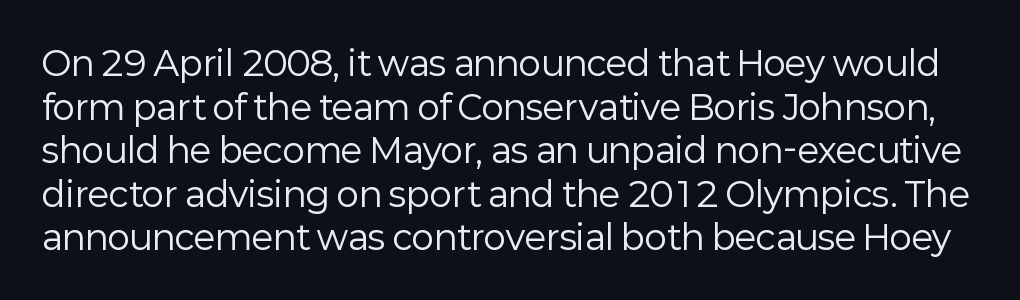
The image shows 34 px regular-weight sans-serif type, upright; set normal line spacing (1.28x), normal letter spacing, not underlined; low stroke contrast and a medium x-height.
